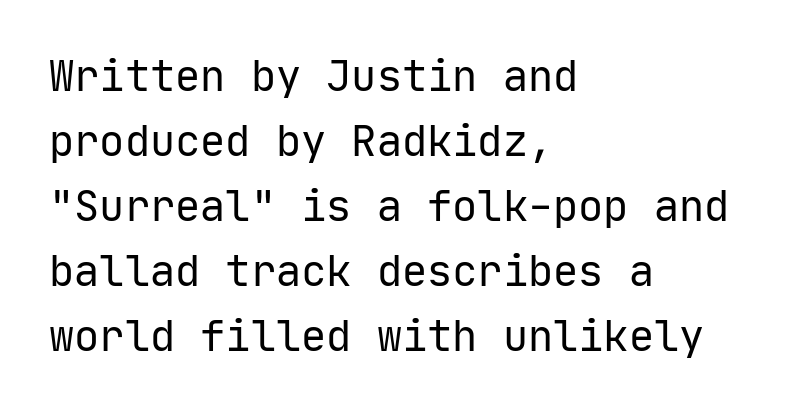
{"serif": "no", "italic": "no", "bold": "no", "weight": "regular", "width": "normal", "stroke_contrast": "low", "x_height": "medium", "monospaced": "yes", "underline": "no", "align": "left", "line_spacing": "normal", "line_spacing_ratio": 1.55, "letter_spacing": "normal", "letter_spacing_em": 0.0, "glyph_px": 42}
